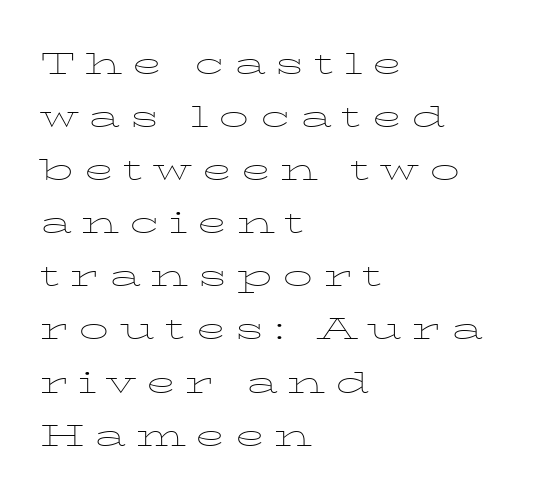
{"serif": "yes", "italic": "no", "bold": "no", "weight": "thin", "width": "wide", "stroke_contrast": "low", "x_height": "medium", "monospaced": "no", "underline": "no", "align": "left", "line_spacing_ratio": 1.77, "letter_spacing": "wide", "letter_spacing_em": 0.32, "glyph_px": 30}
